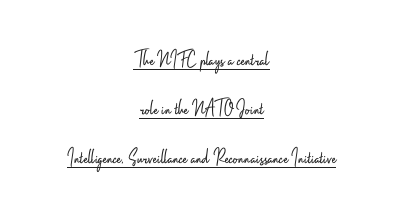
Q: Is the text bold? A: No.
Q: Is the text italic (slanted)? A: Yes.
Q: Is the text underlined? A: Yes.
Q: How is the paragraph aligned? A: Centered.
Q: Is the spacing between letters normal or unusually wide? A: Normal.
Q: Is the spacing between lines tight, normal or loose? A: Loose.
